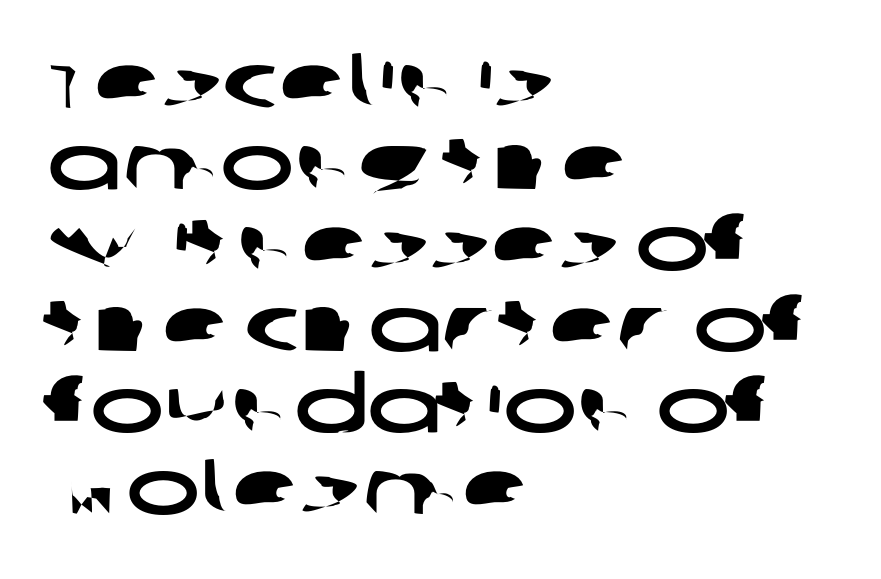
The image shows 78 px wide sans-serif type; set left-aligned, tight line spacing (1.04x), normal letter spacing, not underlined; low stroke contrast and a large x-height.
